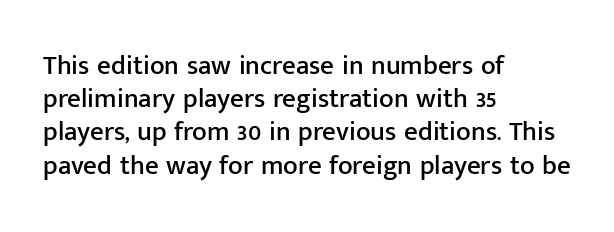
Q: Is the text italic (slanted)? A: No, it is upright.
Q: Is the text underlined? A: No.
Q: How is the paragraph aligned? A: Left-aligned.
Q: Is the spacing between letters normal or unusually wide? A: Normal.
